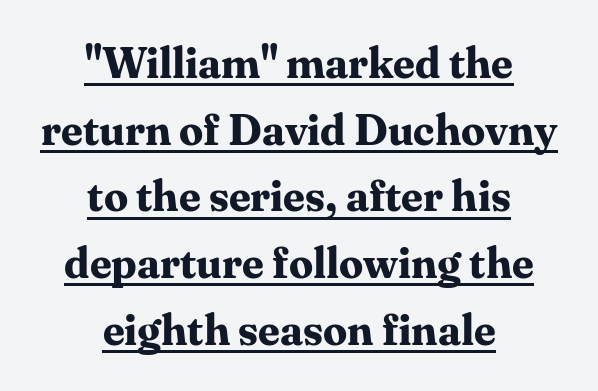
The image shows 43 px bold serif type, upright; set centered, normal line spacing (1.55x), normal letter spacing, underlined; medium stroke contrast and a medium x-height.
